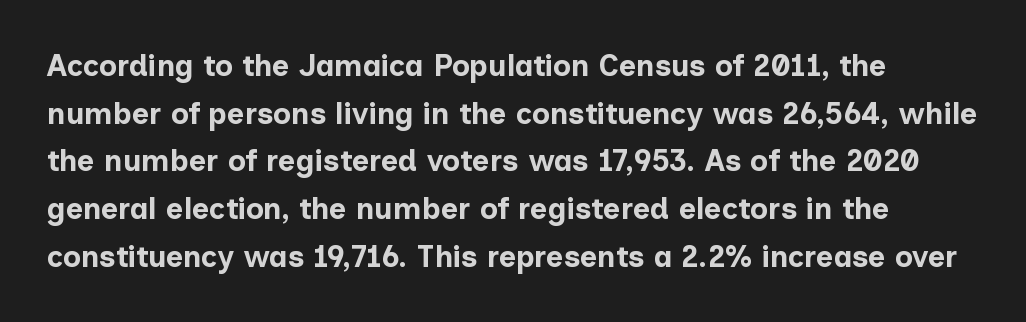
Q: Is the text bold? A: Yes.
Q: Is the text italic (slanted)? A: No, it is upright.
Q: Is the typeface a serif or a sans-serif typeface? A: Sans-serif.
Q: Is the text underlined? A: No.
Q: Is the spacing between letters normal or unusually wide? A: Normal.
Q: Is the spacing between lines tight, normal or loose? A: Normal.
Q: Width (condensed, normal, or wide)? A: Normal.
Q: Stroke contrast? A: Low.
Q: x-height? A: Medium.
Q: Monospaced? A: No.
